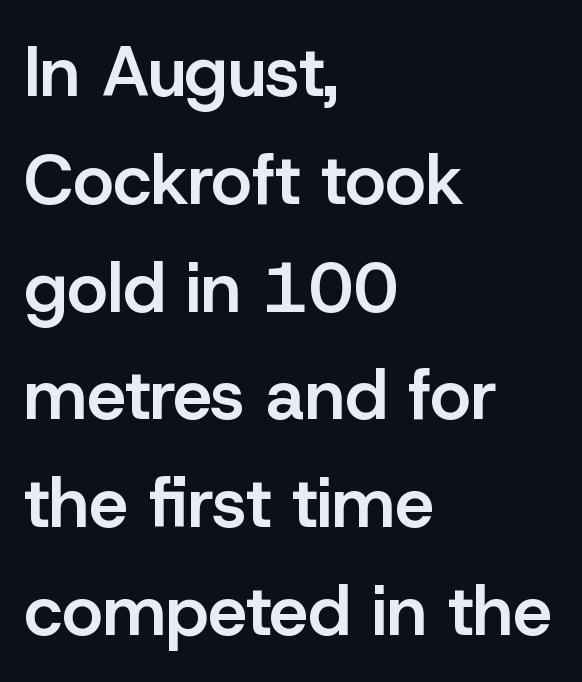
Q: Is the text bold? A: Semi-bold.
Q: Is the text italic (slanted)? A: No, it is upright.
Q: Is the typeface a serif or a sans-serif typeface? A: Sans-serif.
Q: Is the text underlined? A: No.
Q: How is the paragraph aligned? A: Left-aligned.
Q: Is the spacing between letters normal or unusually wide? A: Normal.
Q: Is the spacing between lines tight, normal or loose? A: Normal.
Q: Width (condensed, normal, or wide)? A: Normal.
Q: Stroke contrast? A: Low.
Q: x-height? A: Medium.
Q: Monospaced? A: No.
